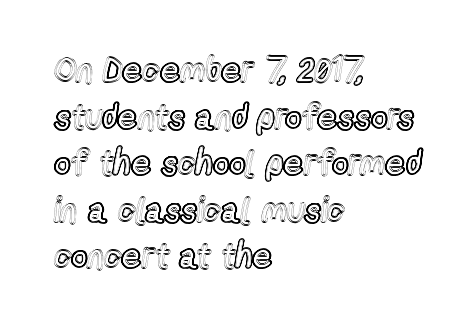
{"width": "condensed", "x_height": "medium", "monospaced": "no", "underline": "no", "align": "left", "line_spacing": "normal", "line_spacing_ratio": 1.33, "letter_spacing": "normal", "letter_spacing_em": 0.0, "glyph_px": 35}
